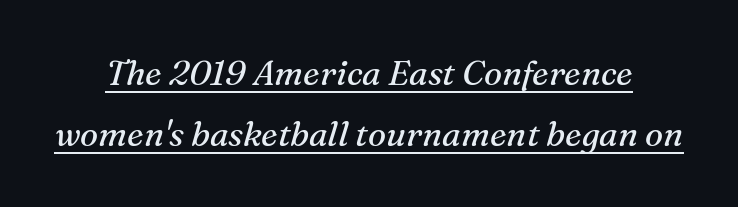
The image shows 34 px regular-weight serif type, italic (leaning right); set line spacing 1.8x, normal letter spacing, underlined; medium stroke contrast and a medium x-height.
